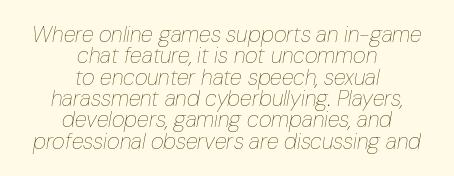
The lines are quadded center. Descenders hang freely into open space. Whoever set this chose condensed vertical rhythm over breathing room. These glyphs show unthickened strokes, regular width or finer. What stands out about the letter spacing? Nothing — it is the standard amount.
